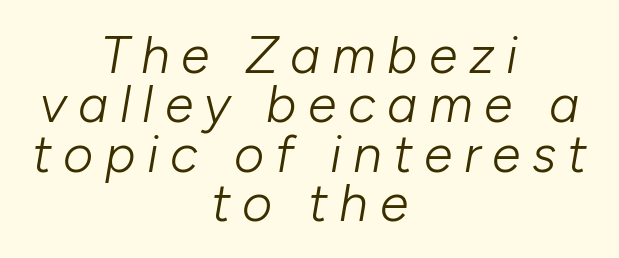
{"italic": "yes", "lean": "right", "slant_degrees": 10, "bold": "no", "weight": "light", "width": "normal", "stroke_contrast": "low", "x_height": "medium", "monospaced": "no", "underline": "no", "align": "center", "line_spacing": "tight", "line_spacing_ratio": 0.95, "letter_spacing": "wide", "letter_spacing_em": 0.22, "glyph_px": 52}
